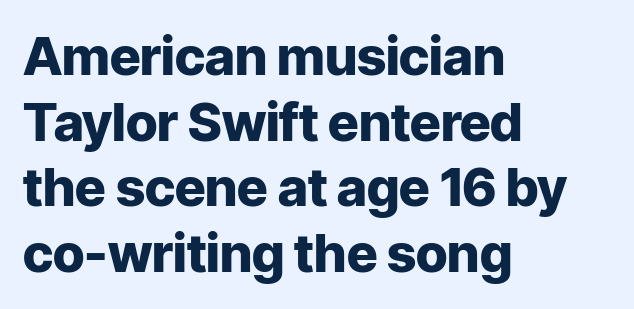
{"serif": "no", "italic": "no", "bold": "yes", "weight": "heavy", "width": "normal", "stroke_contrast": "low", "x_height": "medium", "monospaced": "no", "underline": "no", "align": "left", "line_spacing_ratio": 1.24, "letter_spacing": "normal", "letter_spacing_em": 0.0, "glyph_px": 53}
